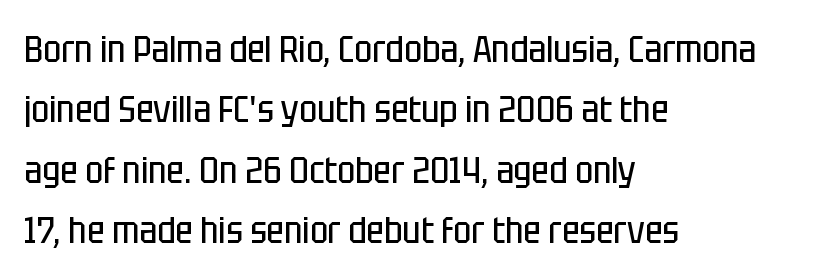
The line-height multiplier appears to be the usual default. A bare baseline throughout the passage. Short and long lines alike share a common starting point at left. On a weight scale, this lands at 450 or below. Do the letters lean? They stand straight. The rendering uses natural spacing where letterforms have individual widths.
